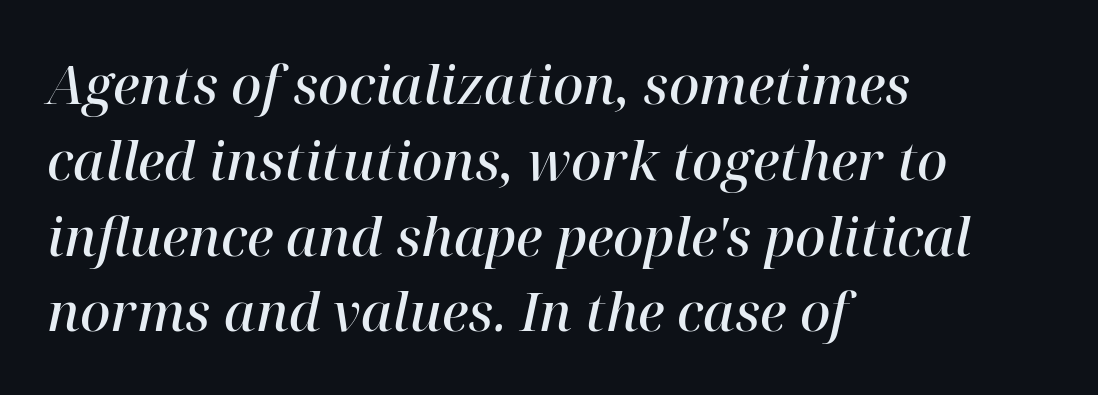
{"serif": "yes", "italic": "yes", "lean": "right", "slant_degrees": 12, "bold": "semi", "weight": "semibold", "width": "normal", "stroke_contrast": "high", "x_height": "medium", "monospaced": "no", "underline": "no", "align": "left", "line_spacing": "normal", "line_spacing_ratio": 1.43, "letter_spacing": "normal", "letter_spacing_em": 0.0, "glyph_px": 53}
